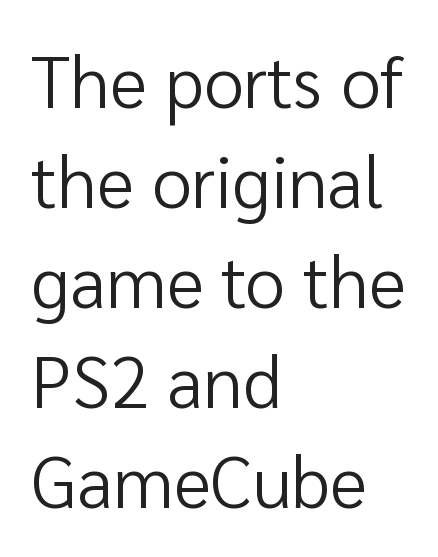
{"serif": "no", "italic": "no", "bold": "no", "weight": "regular", "width": "normal", "stroke_contrast": "low", "x_height": "medium", "monospaced": "no", "underline": "no", "align": "left", "line_spacing": "normal", "line_spacing_ratio": 1.39, "letter_spacing": "normal", "letter_spacing_em": 0.0, "glyph_px": 72}
